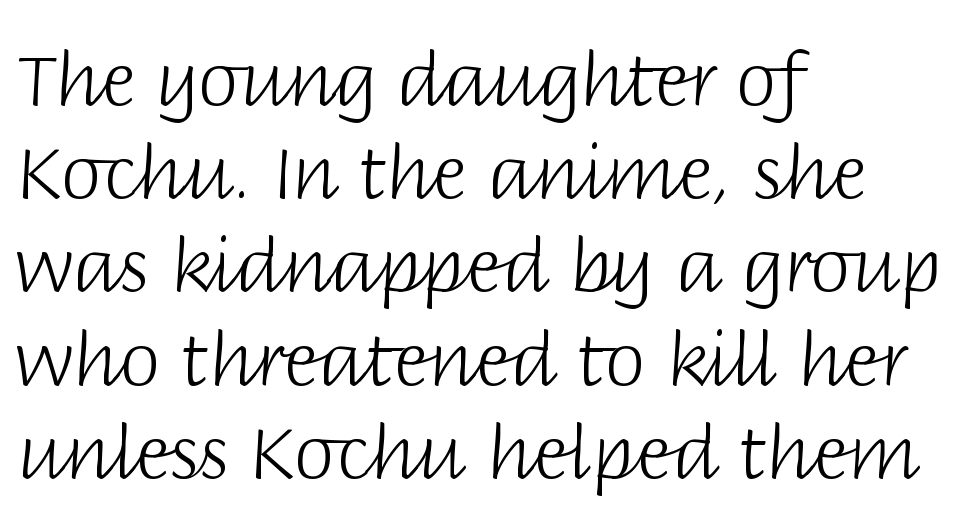
Q: Is the text bold? A: No.
Q: Is the text italic (slanted)? A: No, it is upright.
Q: Is the typeface a serif or a sans-serif typeface? A: Sans-serif.
Q: Is the text underlined? A: No.
Q: How is the paragraph aligned? A: Left-aligned.
Q: Is the spacing between letters normal or unusually wide? A: Normal.
Q: Is the spacing between lines tight, normal or loose? A: Normal.
Q: Width (condensed, normal, or wide)? A: Normal.
Q: Stroke contrast? A: Low.
Q: x-height? A: Large.
Q: Monospaced? A: No.
